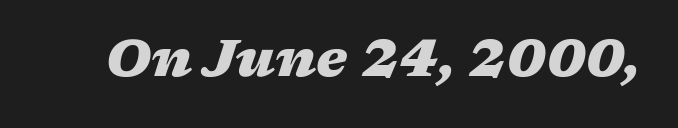
The rendering uses natural spacing where letterforms have individual widths. Between one letter and the next there's only the usual sliver of space. The text carries the slant typical of an italic or oblique font. The specimen omits any rule beneath the text block's lines. Students, this is bold: see how much ink each stroke carries.
